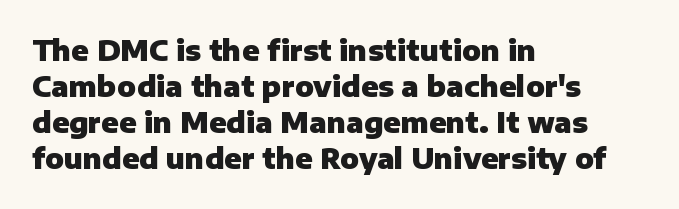
{"serif": "no", "italic": "no", "bold": "yes", "weight": "heavy", "width": "normal", "stroke_contrast": "low", "x_height": "medium", "monospaced": "no", "underline": "no", "align": "left", "line_spacing": "normal", "line_spacing_ratio": 1.29, "letter_spacing": "normal", "letter_spacing_em": 0.0, "glyph_px": 28}
